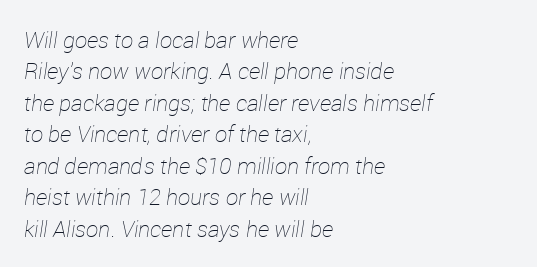
Tracking value appears to be zero — textbook default spacing. Alignment: flush left. The cut favours lightness, reaching ordinary text weight at its darkest. The area under the type is left untouched. The whole block is typeset with a tilt.
